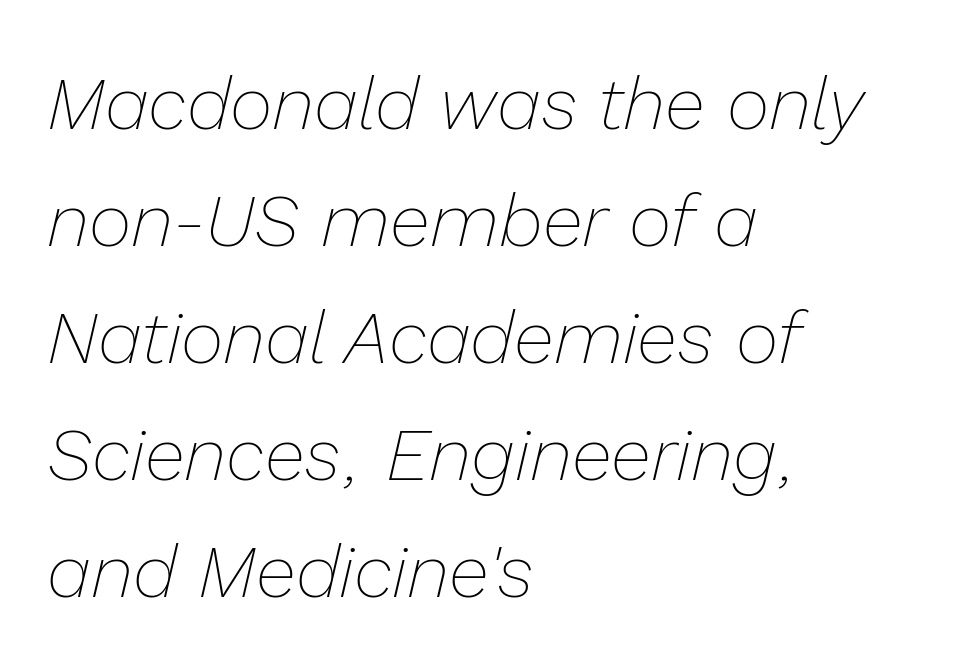
The image shows 74 px thin type, italic (leaning right); set left-aligned, normal line spacing (1.58x), normal letter spacing, not underlined; low stroke contrast and a medium x-height.
